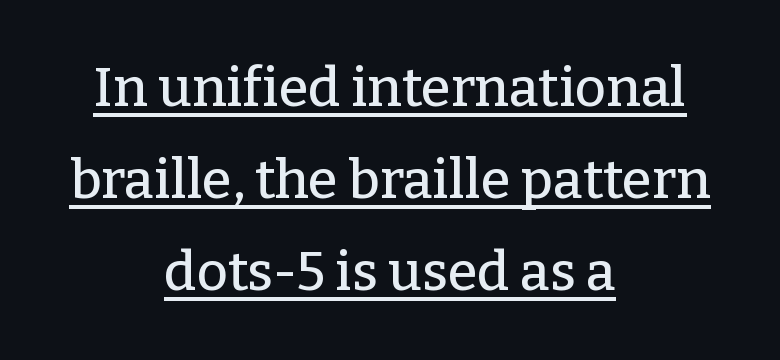
Q: Is the text italic (slanted)? A: No, it is upright.
Q: Is the typeface a serif or a sans-serif typeface? A: Serif.
Q: Is the text underlined? A: Yes.
Q: How is the paragraph aligned? A: Centered.
Q: Is the spacing between letters normal or unusually wide? A: Normal.
Q: Is the spacing between lines tight, normal or loose? A: Normal.
Q: Width (condensed, normal, or wide)? A: Normal.
Q: Stroke contrast? A: Low.
Q: x-height? A: Medium.
Q: Monospaced? A: No.
